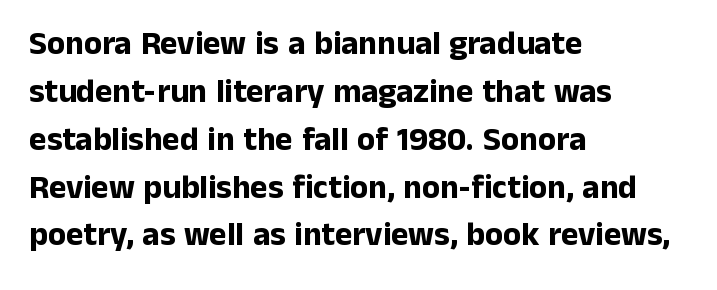
The rendering uses natural spacing where letterforms have individual widths. The rendering keeps characters at their native spacing. The glyphs in this specimen are sans serif. Horizontally, the lines are justified to the leading edge only.
